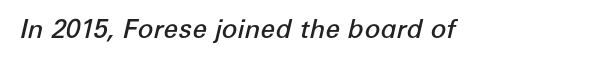
The image shows 26 px text type, italic (leaning right); set normal letter spacing, not underlined.
